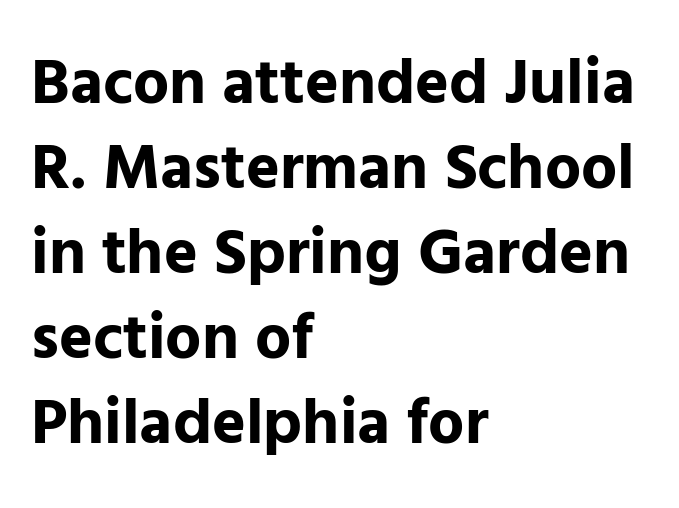
Q: Is the text bold? A: Yes.
Q: Is the text italic (slanted)? A: No, it is upright.
Q: Is the typeface a serif or a sans-serif typeface? A: Sans-serif.
Q: Is the text underlined? A: No.
Q: How is the paragraph aligned? A: Left-aligned.
Q: Is the spacing between letters normal or unusually wide? A: Normal.
Q: Is the spacing between lines tight, normal or loose? A: Normal.
Q: Width (condensed, normal, or wide)? A: Normal.
Q: Stroke contrast? A: Low.
Q: x-height? A: Medium.
Q: Monospaced? A: No.
